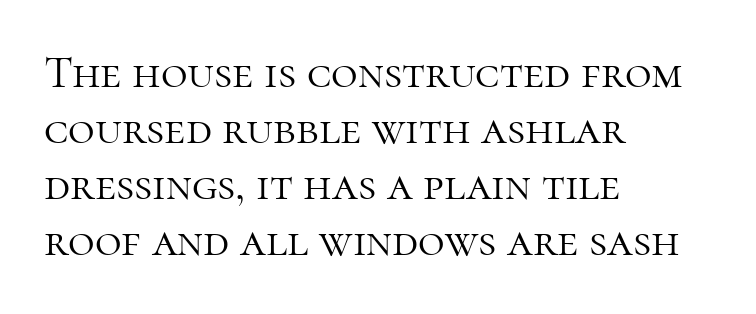
{"serif": "yes", "italic": "no", "bold": "no", "weight": "light", "width": "normal", "stroke_contrast": "high", "x_height": "medium", "monospaced": "no", "underline": "no", "align": "left", "line_spacing_ratio": 1.22, "letter_spacing": "normal", "letter_spacing_em": 0.0, "glyph_px": 46}
